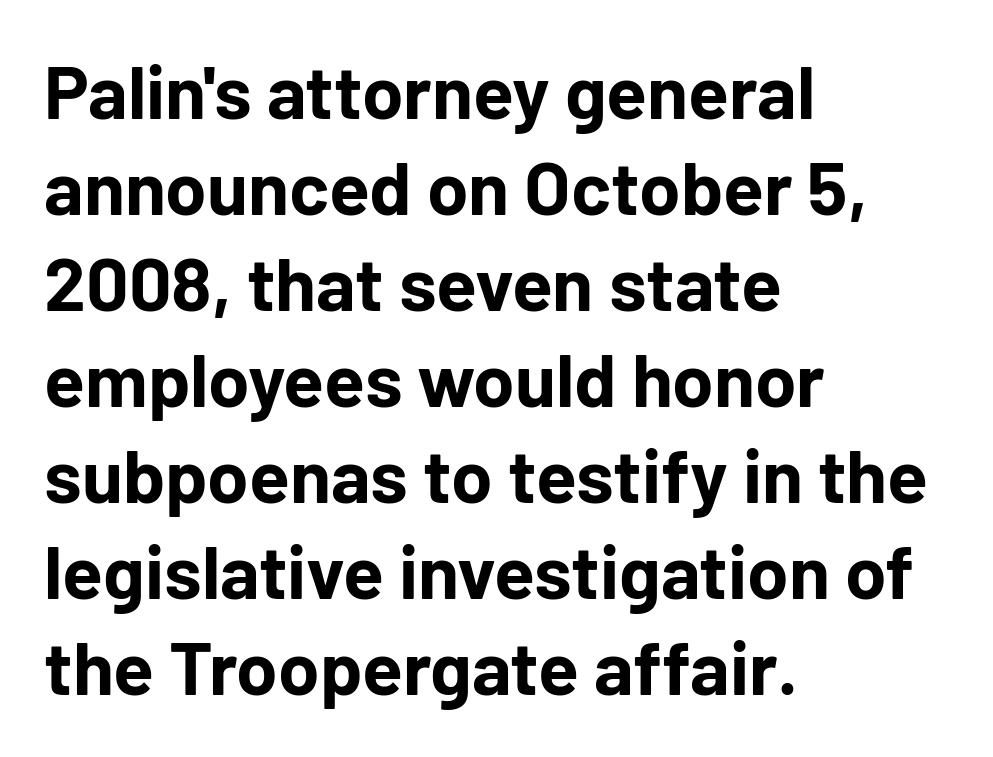
{"serif": "no", "italic": "no", "bold": "yes", "weight": "bold", "width": "normal", "stroke_contrast": "low", "x_height": "medium", "monospaced": "no", "underline": "no", "align": "left", "line_spacing": "normal", "line_spacing_ratio": 1.28, "letter_spacing": "normal", "letter_spacing_em": 0.0, "glyph_px": 75}
